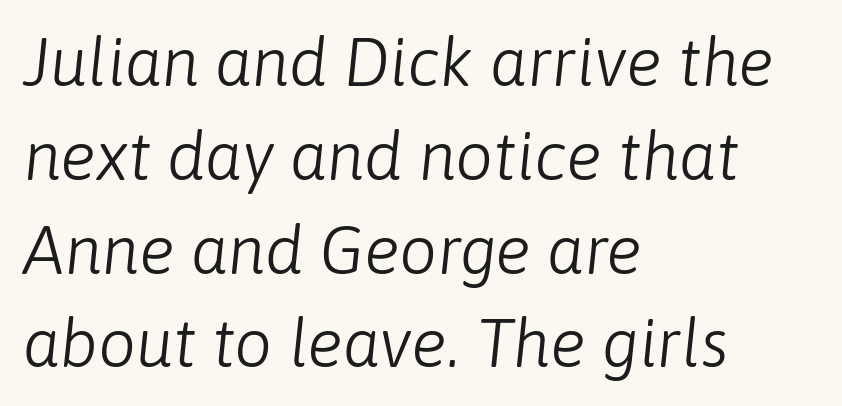
The image shows 67 px light type, italic (leaning right); set left-aligned, normal line spacing (1.4x), normal letter spacing, not underlined; low stroke contrast and a medium x-height.
